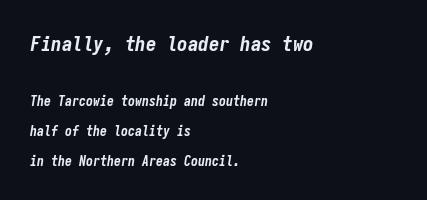
The image shows 21 px bold type, italic (leaning right); set left-aligned, loose line spacing (2.14x), normal letter spacing, not underlined; the first (top) block is 1.5x larger.
